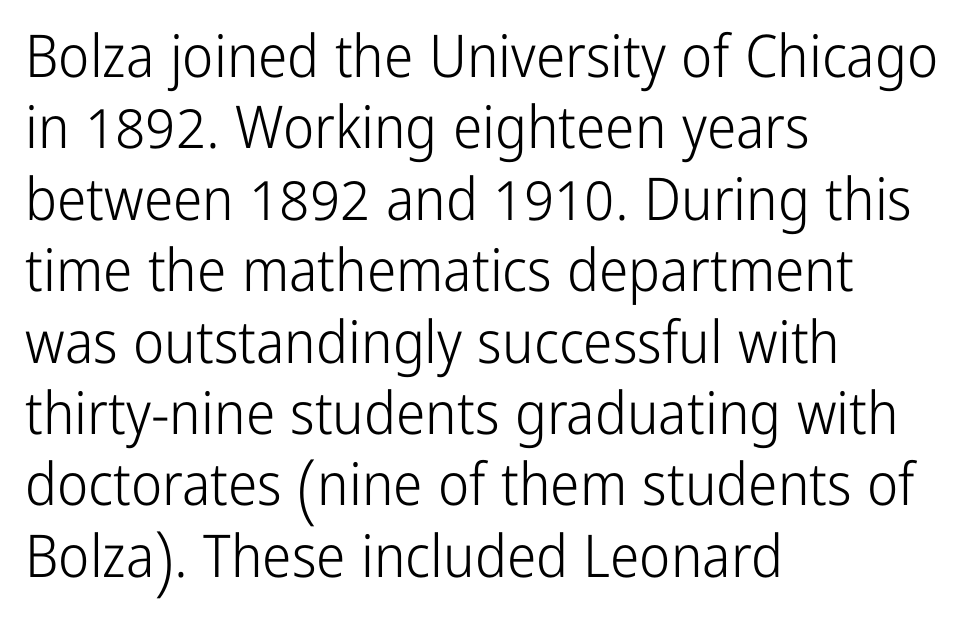
Each stroke keeps to a modest, everyday thickness or less. Descenders hang freely into open space. The type sits square on the baseline with zero lean. The text was rendered using a sans face with plain stroke endings. The rendering uses natural spacing where letterforms have individual widths.
